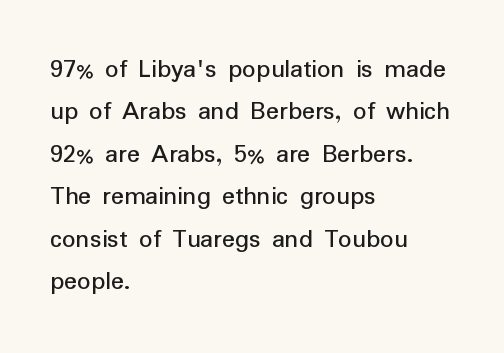
{"italic": "no", "underline": "no", "align": "left", "line_spacing": "normal", "line_spacing_ratio": 1.57, "letter_spacing": "normal", "letter_spacing_em": 0.0, "glyph_px": 27}
